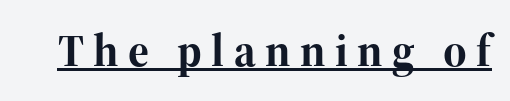
Q: Is the text bold? A: Yes.
Q: Is the text italic (slanted)? A: No, it is upright.
Q: Is the typeface a serif or a sans-serif typeface? A: Serif.
Q: Is the text underlined? A: Yes.
Q: Is the spacing between letters normal or unusually wide? A: Unusually wide.
Q: Width (condensed, normal, or wide)? A: Normal.
Q: Stroke contrast? A: High.
Q: x-height? A: Medium.
Q: Monospaced? A: No.
